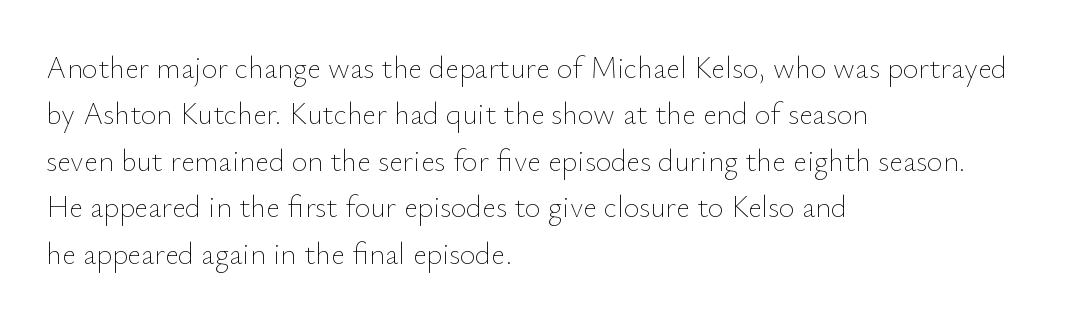
The image shows 30 px thin type, upright; set left-aligned, normal line spacing (1.55x), normal letter spacing, not underlined; low stroke contrast and a small x-height.
